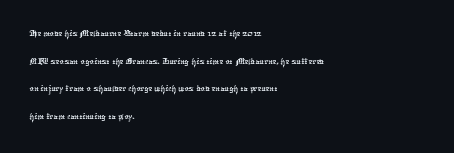
Q: Is the text underlined? A: No.
Q: How is the paragraph aligned? A: Left-aligned.
Q: Is the spacing between letters normal or unusually wide? A: Normal.
Q: Is the spacing between lines tight, normal or loose? A: Normal.
